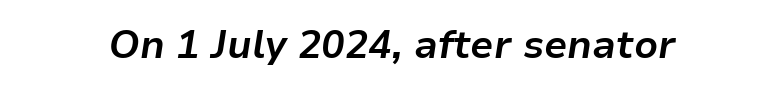
Just letters on the line, the space beneath them empty. Is this a fixed-width face? No — the glyphs have proportional, varying widths. Heavy-handed strokes throughout: this text is bold. The type is set solid horizontally, with unmodified tracking.
